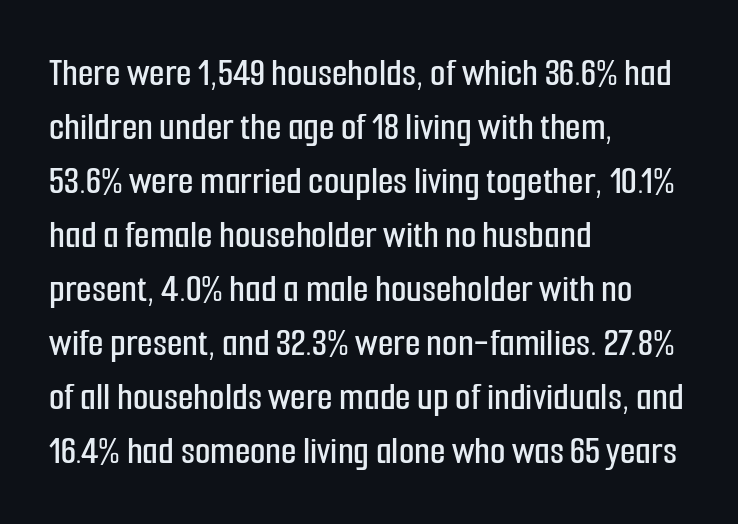
{"serif": "no", "italic": "no", "width": "condensed", "stroke_contrast": "low", "x_height": "medium", "monospaced": "no", "underline": "no", "align": "left", "line_spacing": "normal", "line_spacing_ratio": 1.35, "letter_spacing": "normal", "letter_spacing_em": 0.0, "glyph_px": 40}
